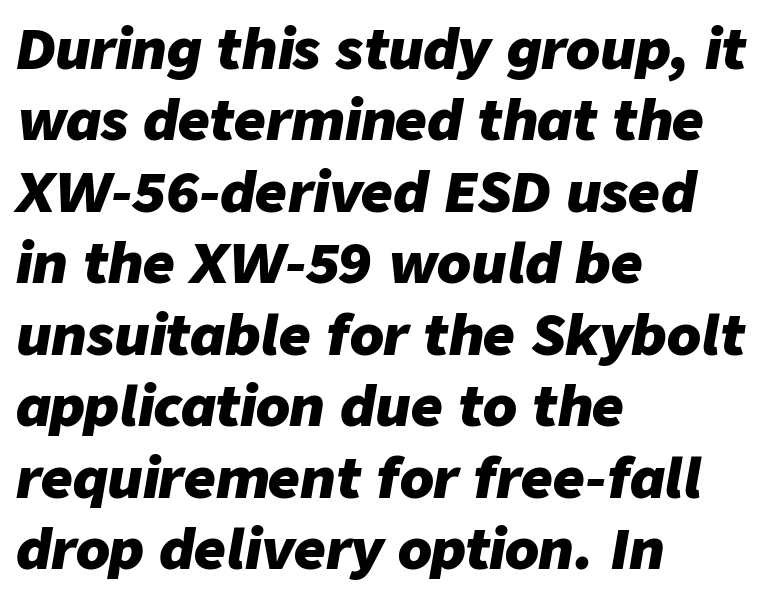
{"italic": "yes", "lean": "right", "slant_degrees": 9, "bold": "yes", "weight": "heavy", "width": "normal", "stroke_contrast": "low", "x_height": "medium", "monospaced": "no", "underline": "no", "align": "left", "line_spacing": "normal", "line_spacing_ratio": 1.3, "letter_spacing": "normal", "letter_spacing_em": 0.0, "glyph_px": 55}
